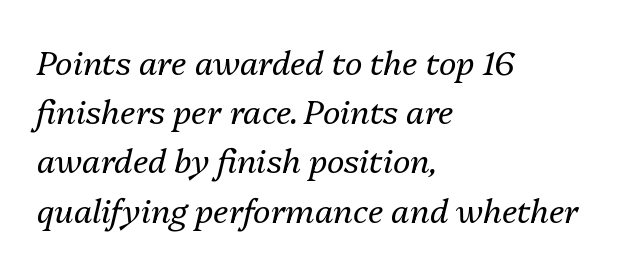
{"italic": "yes", "lean": "right", "slant_degrees": 13, "bold": "no", "weight": "regular", "width": "normal", "stroke_contrast": "medium", "x_height": "medium", "monospaced": "no", "underline": "no", "align": "left", "line_spacing": "normal", "line_spacing_ratio": 1.49, "letter_spacing": "normal", "letter_spacing_em": 0.0, "glyph_px": 33}
